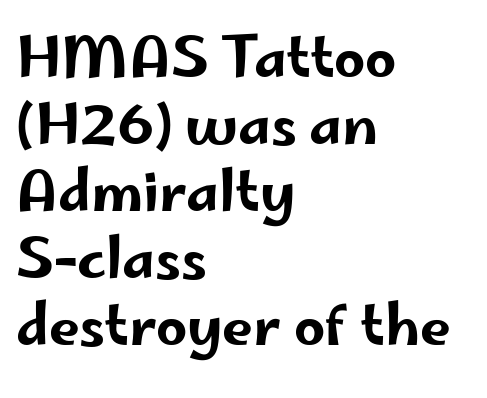
Q: Is the text italic (slanted)? A: No, it is upright.
Q: Is the typeface a serif or a sans-serif typeface? A: Sans-serif.
Q: Is the text underlined? A: No.
Q: How is the paragraph aligned? A: Left-aligned.
Q: Is the spacing between letters normal or unusually wide? A: Normal.
Q: Width (condensed, normal, or wide)? A: Wide.
Q: Stroke contrast? A: Low.
Q: x-height? A: Small.
Q: Monospaced? A: No.
